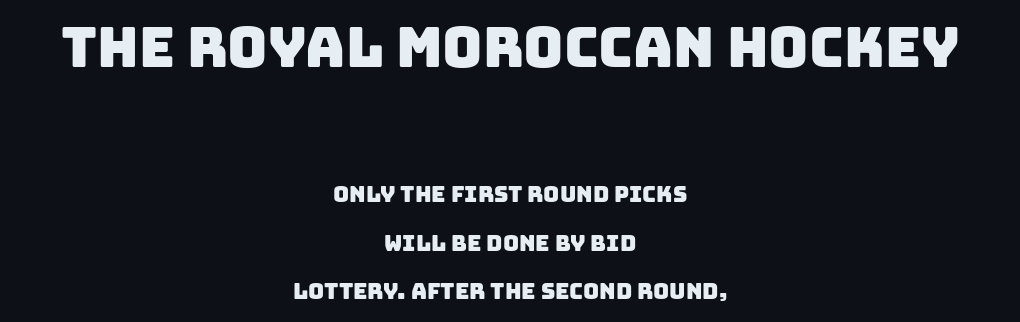
The image shows 55 px sans-serif type; set centered, loose line spacing (2.19x), normal letter spacing, not underlined; the first (top) block is 2.5x larger; low stroke contrast and a large x-height.
